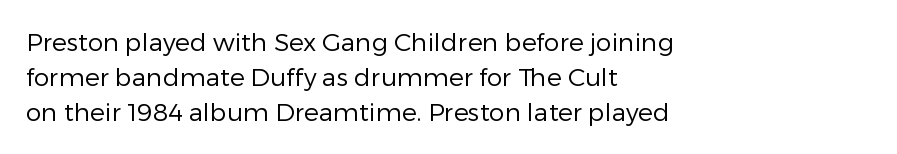
{"italic": "no", "bold": "no", "underline": "no", "align": "left", "line_spacing": "normal", "line_spacing_ratio": 1.4, "letter_spacing": "normal", "letter_spacing_em": 0.0, "glyph_px": 25}
